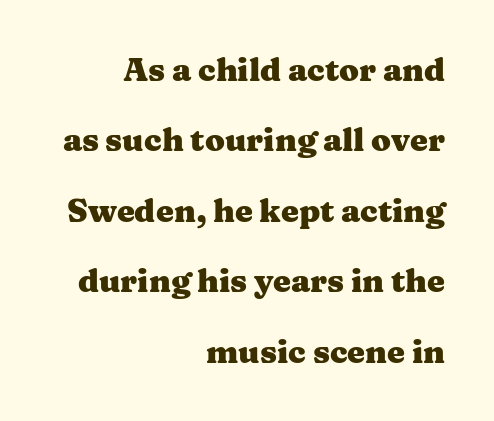
{"serif": "yes", "italic": "no", "bold": "yes", "weight": "heavy", "width": "wide", "stroke_contrast": "medium", "x_height": "medium", "monospaced": "no", "underline": "no", "align": "right", "line_spacing": "loose", "line_spacing_ratio": 2.2, "letter_spacing": "normal", "letter_spacing_em": 0.0, "glyph_px": 32}
